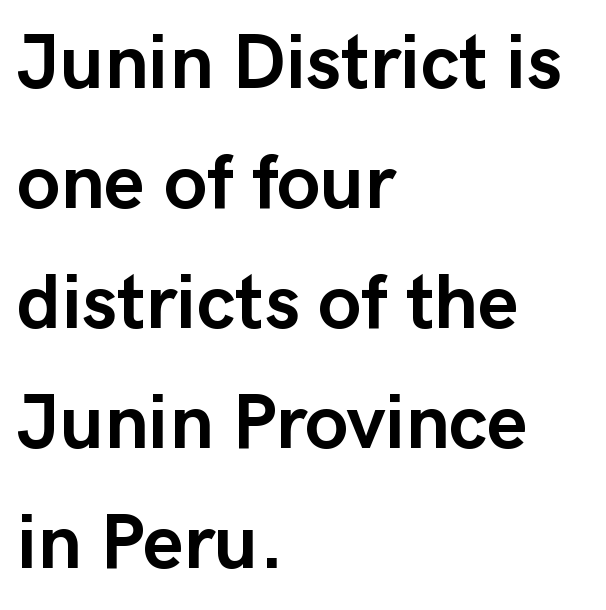
Q: Is the text bold? A: Yes.
Q: Is the text italic (slanted)? A: No, it is upright.
Q: Is the typeface a serif or a sans-serif typeface? A: Sans-serif.
Q: Is the text underlined? A: No.
Q: How is the paragraph aligned? A: Left-aligned.
Q: Is the spacing between letters normal or unusually wide? A: Normal.
Q: Is the spacing between lines tight, normal or loose? A: Normal.
Q: Width (condensed, normal, or wide)? A: Normal.
Q: Stroke contrast? A: Low.
Q: x-height? A: Medium.
Q: Monospaced? A: No.
